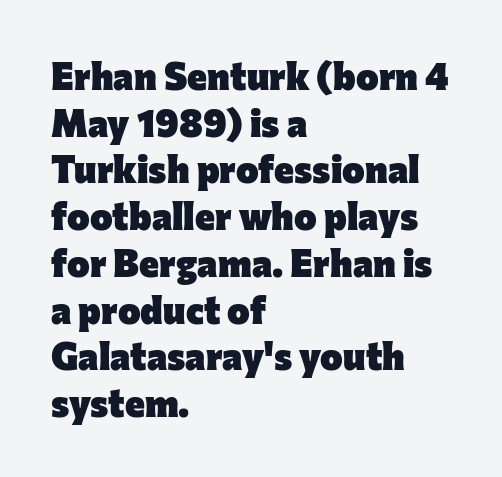
The strip under each line holds only bare page. Letter spacing: default. Examine the stroke ends and you'll find no serifs. Notice how thick the strokes are: this is what a full bold looks like. Upright lettering throughout. Think of a printed novel: that variable character pitch is what you see here.
